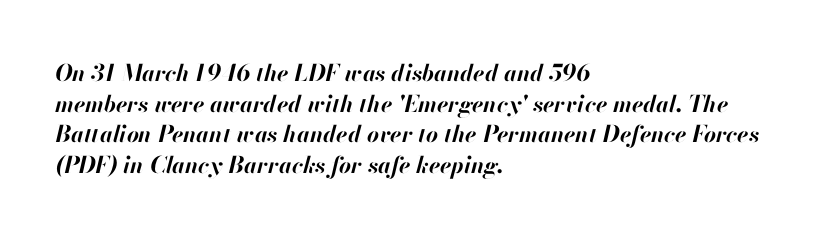
A student would call this left alignment; a typographer would say flush left, rag right. Rule under the text: the space is simply empty. In terms of letterspacing, this is plain default setting. One glance says typical: line gaps are just what's usual. Emphasis by weight is at full strength: bold. Rendered with sloped, italic letterforms.
